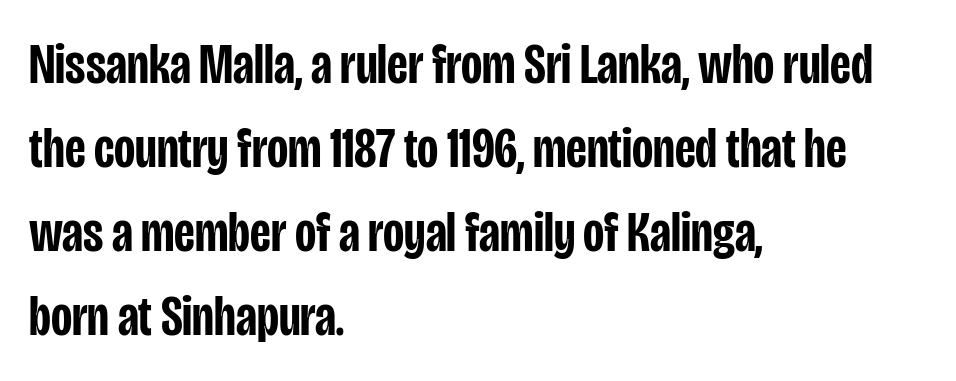
{"serif": "no", "italic": "no", "bold": "semi", "weight": "semibold", "width": "condensed", "stroke_contrast": "low", "x_height": "large", "monospaced": "no", "underline": "no", "align": "left", "line_spacing": "normal", "line_spacing_ratio": 1.45, "letter_spacing": "normal", "letter_spacing_em": 0.0, "glyph_px": 58}
